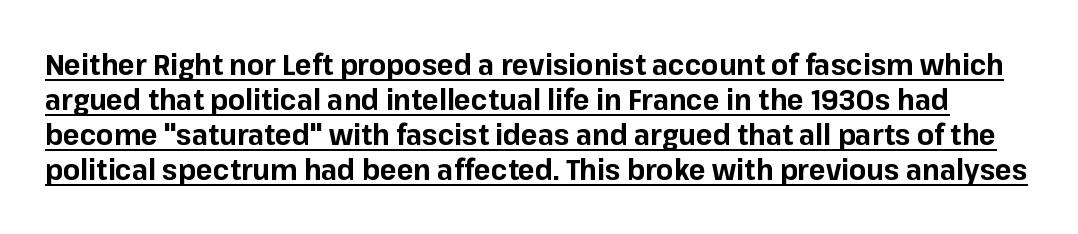
Q: Is the text bold? A: Yes.
Q: Is the text italic (slanted)? A: No, it is upright.
Q: Is the typeface a serif or a sans-serif typeface? A: Sans-serif.
Q: Is the text underlined? A: Yes.
Q: Is the spacing between letters normal or unusually wide? A: Normal.
Q: Is the spacing between lines tight, normal or loose? A: Normal.
Q: Width (condensed, normal, or wide)? A: Normal.
Q: Stroke contrast? A: Low.
Q: x-height? A: Medium.
Q: Monospaced? A: No.
